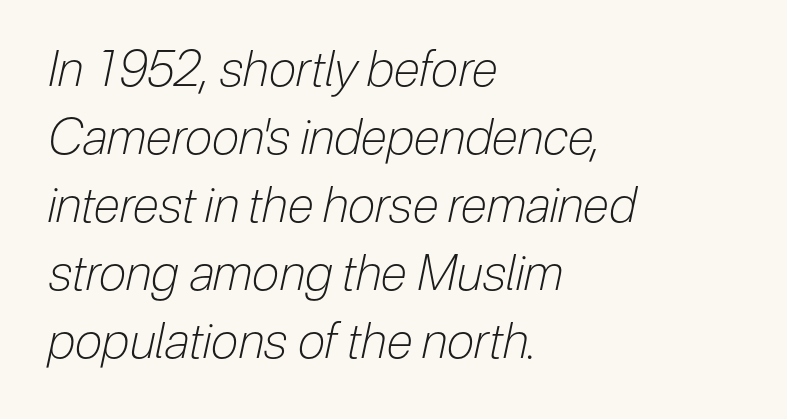
{"italic": "yes", "lean": "right", "slant_degrees": 12, "bold": "no", "weight": "light", "width": "condensed", "stroke_contrast": "low", "x_height": "medium", "monospaced": "no", "underline": "no", "align": "left", "line_spacing": "normal", "line_spacing_ratio": 1.39, "letter_spacing": "normal", "letter_spacing_em": 0.0, "glyph_px": 49}
